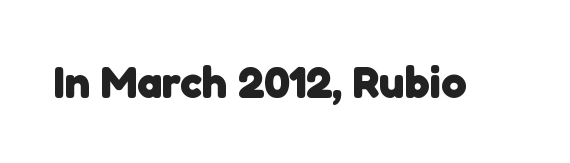
Does extra space separate the letters? No, they use regular spacing. The face used here is proportionally spaced, like ordinary book or web type. The characters look thick and weighty, a clear bold. Check the space under the baseline: it is left empty. The rendering shows plain stroke endings on the letterforms — a sans-serif design.
